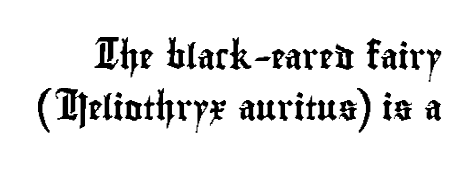
Does the leading feel generous? Absolutely, it's lavish. The string is rendered with underlining switched off. Rendered with straight, roman letterforms. The horizontal fit of the characters is conventional and even.
